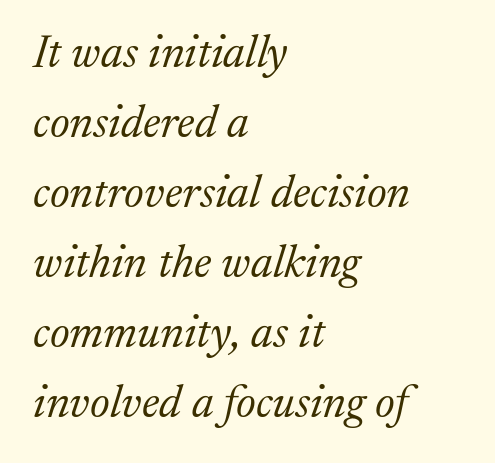
The image shows 46 px light serif type, italic (leaning right); set left-aligned, normal line spacing (1.52x), normal letter spacing, not underlined; medium stroke contrast and a medium x-height.
